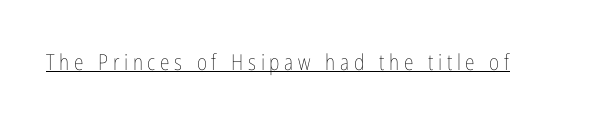
The passage shown is underscored from start to finish. Is this a heavy cut? Hardly; it is regular or lighter. Letter spacing: wide. Style check: upright.
